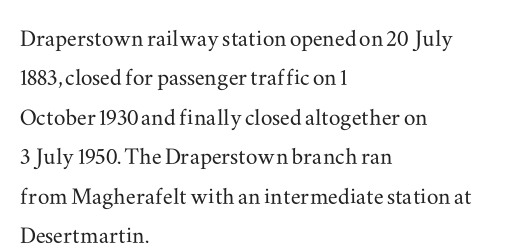
This sample has the flowing, uneven cadence of proportional lettering. Letters rest on an invisible, unmarked baseline. The designer left line spacing at the default. How are the letters spaced? Ordinarily, with no added tracking. A roman cut, with each character standing at attention. If you drew a ruler down the left edge, every line would touch it.
